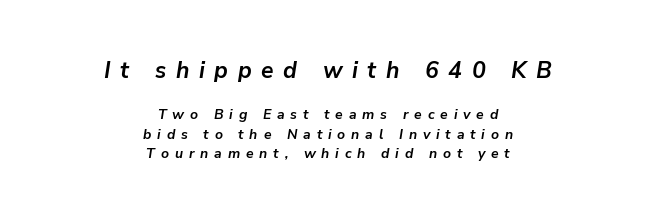
Q: Is the text bold? A: Yes.
Q: Is the text italic (slanted)? A: Yes, it leans right by about 9 degrees.
Q: Is the text underlined? A: No.
Q: How is the paragraph aligned? A: Centered.
Q: Is the spacing between letters normal or unusually wide? A: Unusually wide.
Q: Is the spacing between lines tight, normal or loose? A: Normal.
Q: Which block of text is set in a larger size, the first (top) or the second (bottom)? A: The first (top) one.
